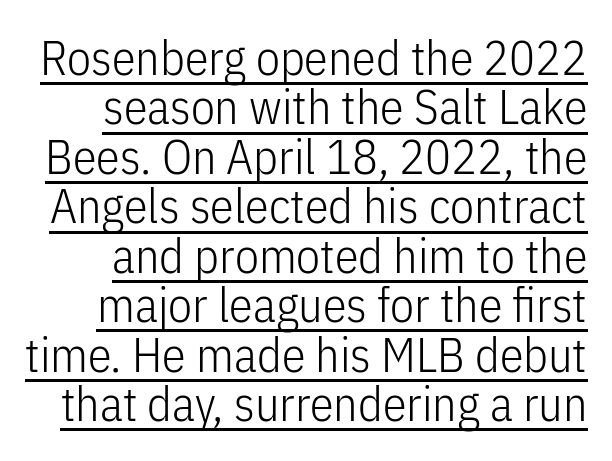
Q: Is the text bold? A: No.
Q: Is the text italic (slanted)? A: No, it is upright.
Q: Is the typeface a serif or a sans-serif typeface? A: Sans-serif.
Q: Is the text underlined? A: Yes.
Q: Is the spacing between letters normal or unusually wide? A: Normal.
Q: Is the spacing between lines tight, normal or loose? A: Tight.
Q: Width (condensed, normal, or wide)? A: Condensed.
Q: Stroke contrast? A: Low.
Q: x-height? A: Medium.
Q: Monospaced? A: No.
